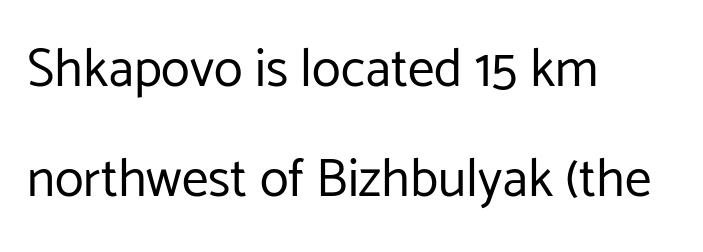
The image shows 53 px regular-weight sans-serif type, upright; set left-aligned, loose line spacing (2.07x), normal letter spacing, not underlined; low stroke contrast and a medium x-height.
